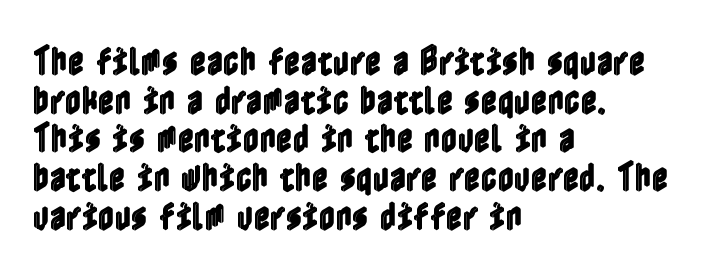
The image shows 32 px condensed type, upright; set left-aligned, line spacing 1.21x, normal letter spacing, not underlined; a medium x-height.
